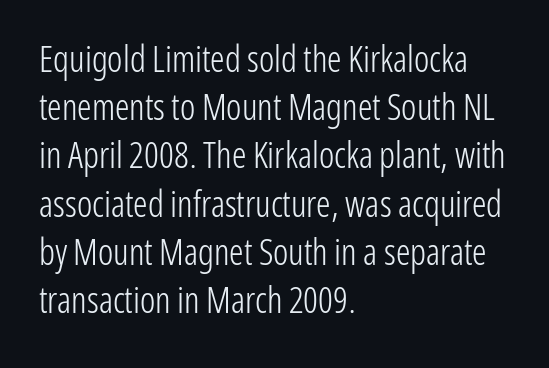
In terms of letterform style, serifs are entirely absent. Looks like regular typesetting: each glyph gets only the width it needs. Characters remain perfectly vertical along every line. Evenly set lines give the paragraph a standard silhouette.
